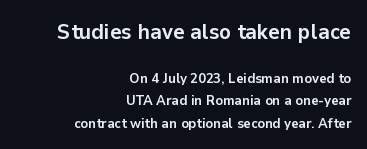
{"italic": "no", "bold": "yes", "underline": "no", "align": "right", "line_spacing": "normal", "line_spacing_ratio": 1.58, "letter_spacing": "normal", "letter_spacing_em": 0.0, "larger_block": "first", "size_ratio": 1.57, "glyph_px": 22}
